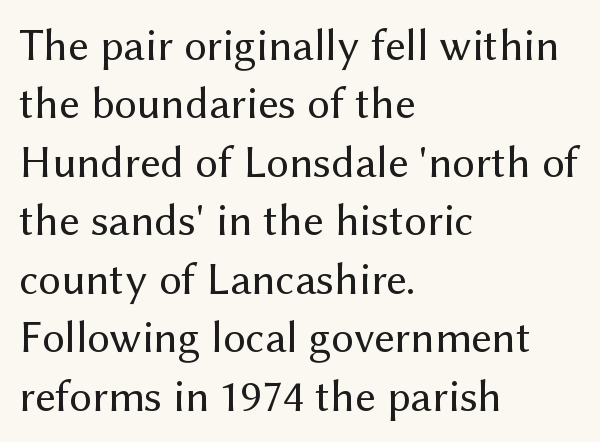
The image shows 45 px regular-weight sans-serif type, upright; set left-aligned, normal line spacing (1.3x), normal letter spacing, not underlined; medium stroke contrast and a medium x-height.
